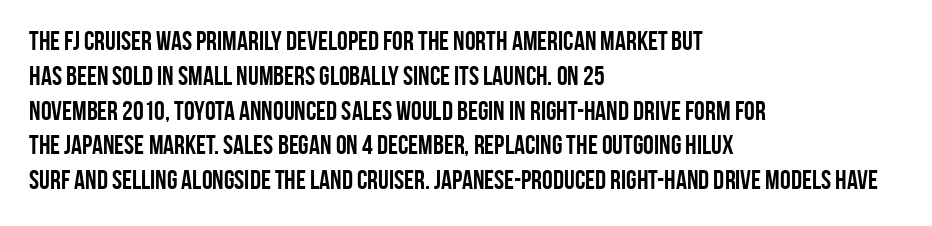
Q: Is the text bold? A: Yes.
Q: Is the text italic (slanted)? A: No, it is upright.
Q: Is the text underlined? A: No.
Q: How is the paragraph aligned? A: Left-aligned.
Q: Is the spacing between letters normal or unusually wide? A: Normal.
Q: Is the spacing between lines tight, normal or loose? A: Normal.
